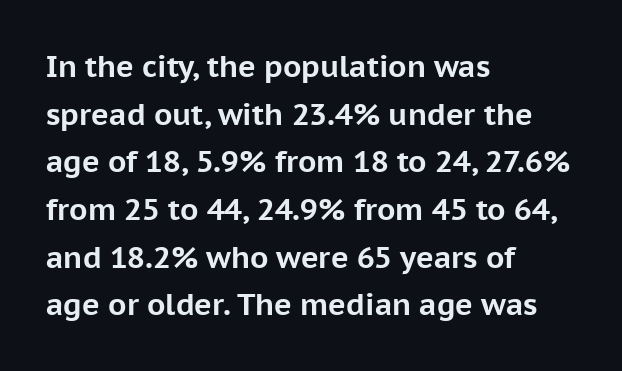
The image shows 30 px bold sans-serif type, upright; set left-aligned, normal line spacing (1.59x), normal letter spacing, not underlined; low stroke contrast and a medium x-height.
